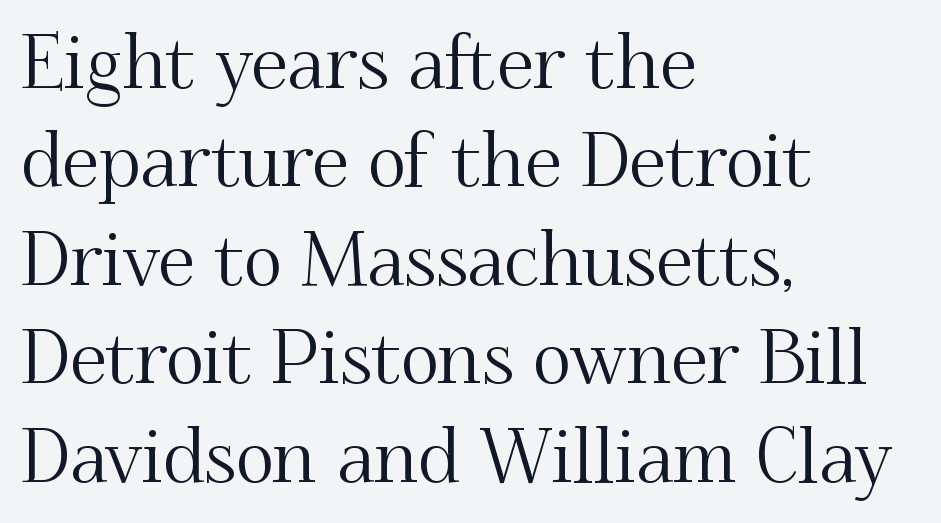
{"serif": "yes", "italic": "no", "width": "normal", "stroke_contrast": "medium", "x_height": "small", "monospaced": "no", "underline": "no", "align": "left", "line_spacing": "normal", "line_spacing_ratio": 1.33, "letter_spacing": "normal", "letter_spacing_em": 0.0, "glyph_px": 74}
